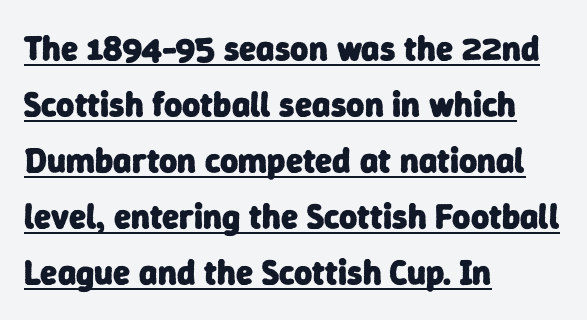
{"serif": "no", "bold": "yes", "weight": "heavy", "width": "normal", "stroke_contrast": "low", "x_height": "medium", "monospaced": "no", "underline": "yes", "align": "left", "line_spacing": "normal", "line_spacing_ratio": 1.6, "letter_spacing": "normal", "letter_spacing_em": 0.0, "glyph_px": 35}
